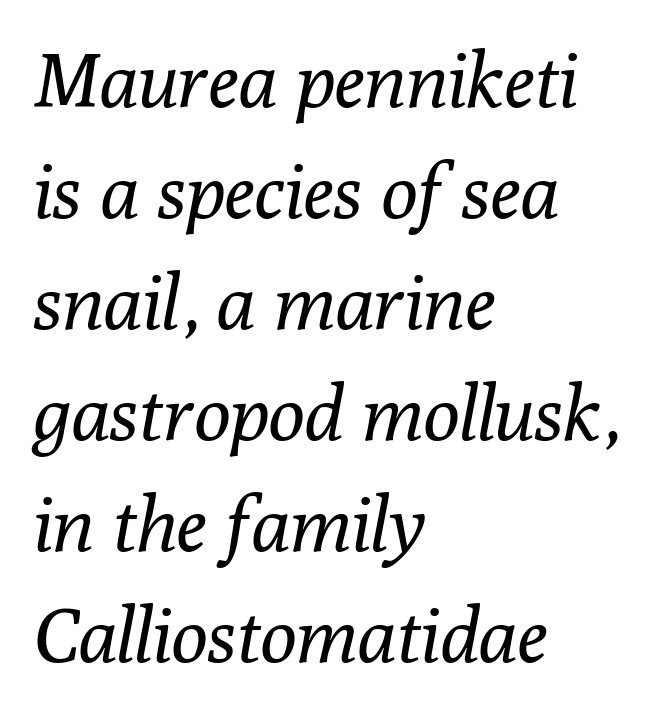
Q: Is the text bold? A: No.
Q: Is the text italic (slanted)? A: Yes, it leans right by about 10 degrees.
Q: Is the typeface a serif or a sans-serif typeface? A: Serif.
Q: Is the text underlined? A: No.
Q: How is the paragraph aligned? A: Left-aligned.
Q: Is the spacing between letters normal or unusually wide? A: Normal.
Q: Is the spacing between lines tight, normal or loose? A: Normal.
Q: Width (condensed, normal, or wide)? A: Normal.
Q: Stroke contrast? A: Low.
Q: x-height? A: Medium.
Q: Monospaced? A: No.
